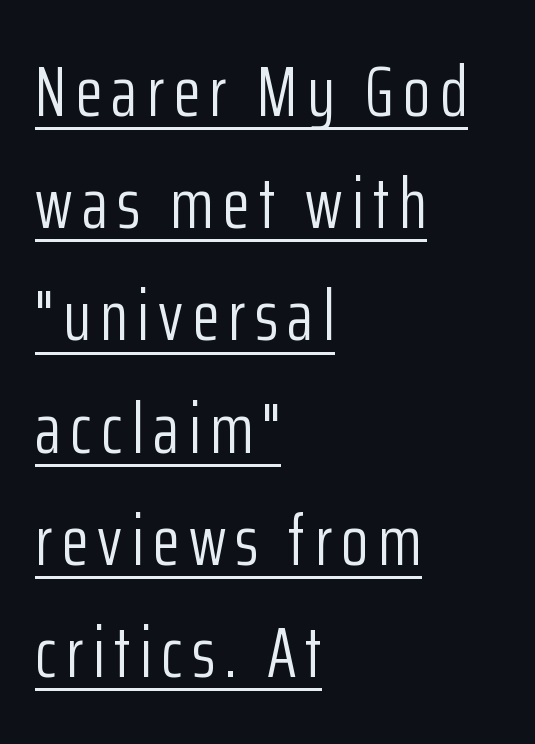
The image shows 71 px light, condensed sans-serif type, upright; set left-aligned, normal line spacing (1.58x), underlined; low stroke contrast and a medium x-height.
